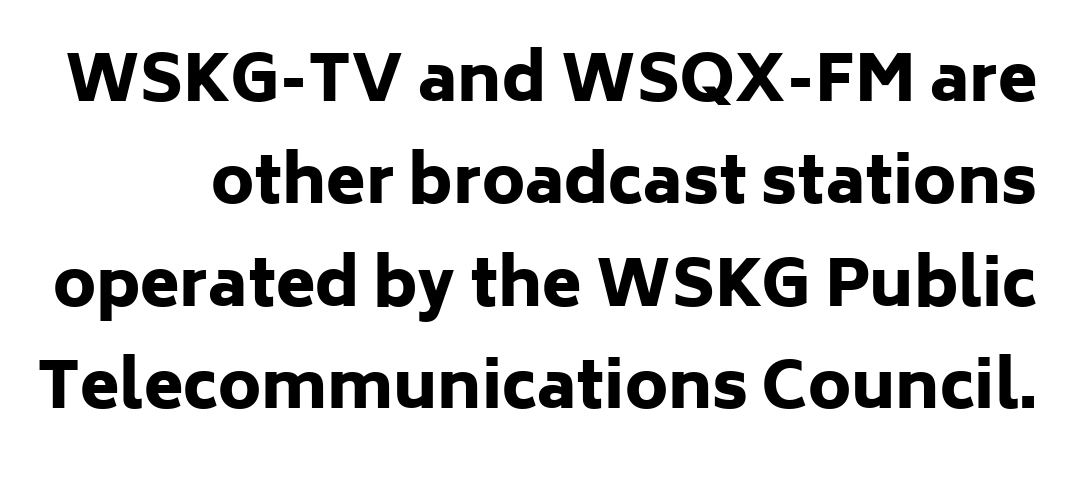
The image shows 64 px heavy sans-serif type, upright; set normal line spacing (1.6x), normal letter spacing, not underlined; low stroke contrast and a medium x-height.
